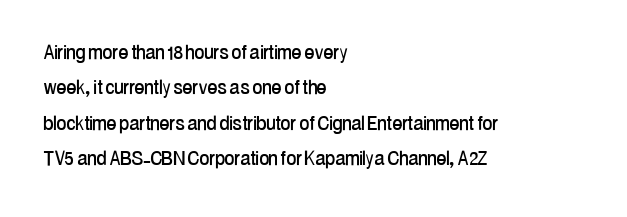
Q: Is the text italic (slanted)? A: No, it is upright.
Q: Is the text underlined? A: No.
Q: How is the paragraph aligned? A: Left-aligned.
Q: Is the spacing between letters normal or unusually wide? A: Normal.
Q: Is the spacing between lines tight, normal or loose? A: Normal.
